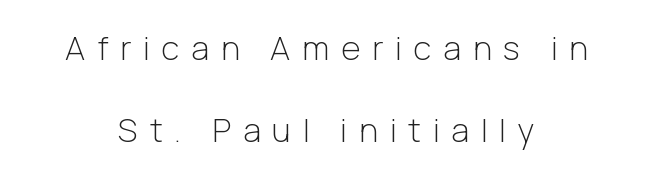
Nothing sits at the stroke ends, so this counts as sans-serif. These lines have a slow, spaced-out rhythm from letter to letter. A student would call this center alignment; a typographer would say set centered. No letter is thick-stroked: the sample isn't bold. When letters stand straight like this, we call the style roman or upright.
